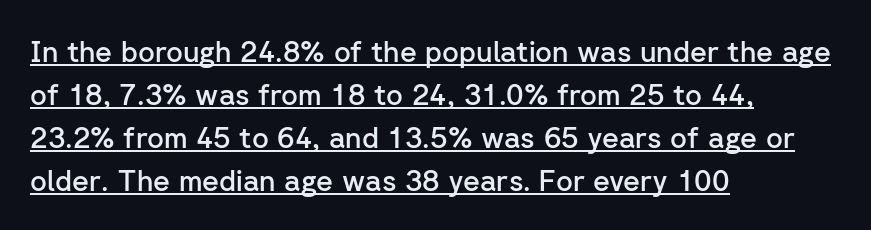
{"serif": "no", "italic": "no", "bold": "semi", "weight": "semibold", "width": "normal", "stroke_contrast": "low", "x_height": "medium", "monospaced": "no", "underline": "yes", "align": "left", "line_spacing": "normal", "line_spacing_ratio": 1.48, "letter_spacing": "normal", "letter_spacing_em": 0.0, "glyph_px": 29}
